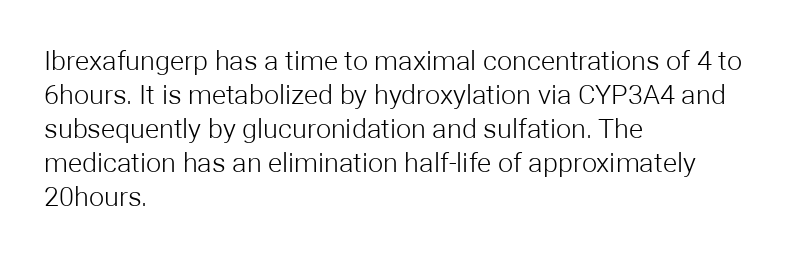
The image shows 27 px text type, upright; set left-aligned, normal line spacing (1.26x), normal letter spacing, not underlined.
